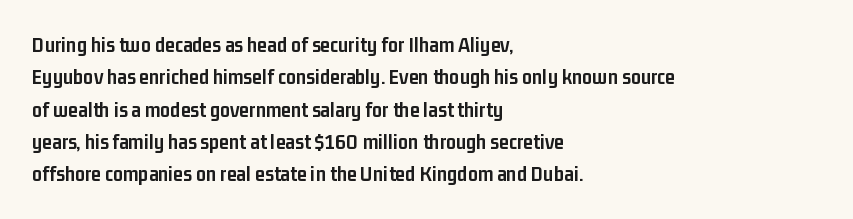
This block has exactly the height ordinary leading produces. A roman cut, with each character standing at attention. Typesetter's note: full bold, strokes at maximum text heaviness. The rendering anchors every line to the left-hand side.
